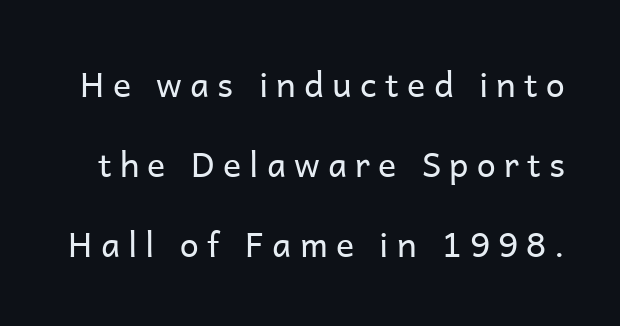
The image shows 34 px regular-weight sans-serif type, upright; set loose line spacing (2.35x), unusually wide letter spacing (+0.24 em), not underlined; low stroke contrast and a medium x-height.
